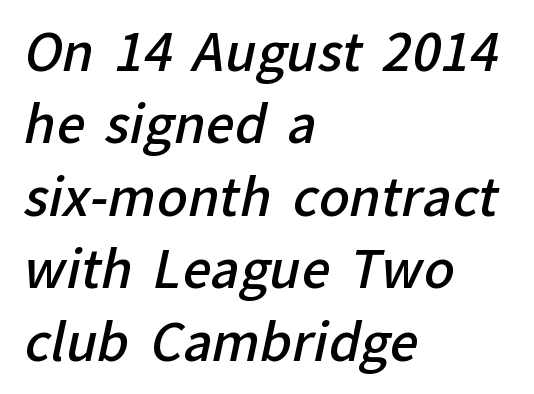
{"serif": "no", "bold": "semi", "weight": "semibold", "width": "normal", "stroke_contrast": "low", "x_height": "medium", "monospaced": "no", "underline": "no", "align": "left", "line_spacing": "normal", "line_spacing_ratio": 1.42, "letter_spacing": "normal", "letter_spacing_em": 0.0, "glyph_px": 51}
